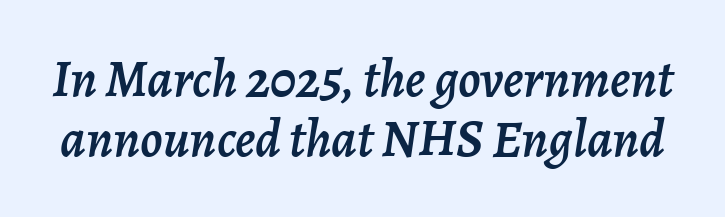
Varying glyph widths throughout — classic text-font behaviour. In terms of leading, this rendering errs on the cramped side. Designer's note — italics engaged. Decoration check: the copy has no underline.
